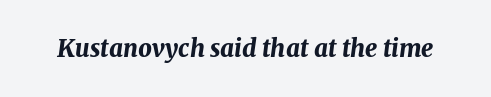
Q: Is the text bold? A: Yes.
Q: Is the text italic (slanted)? A: Yes, it leans right by about 8 degrees.
Q: Is the text underlined? A: No.
Q: Is the spacing between letters normal or unusually wide? A: Normal.
